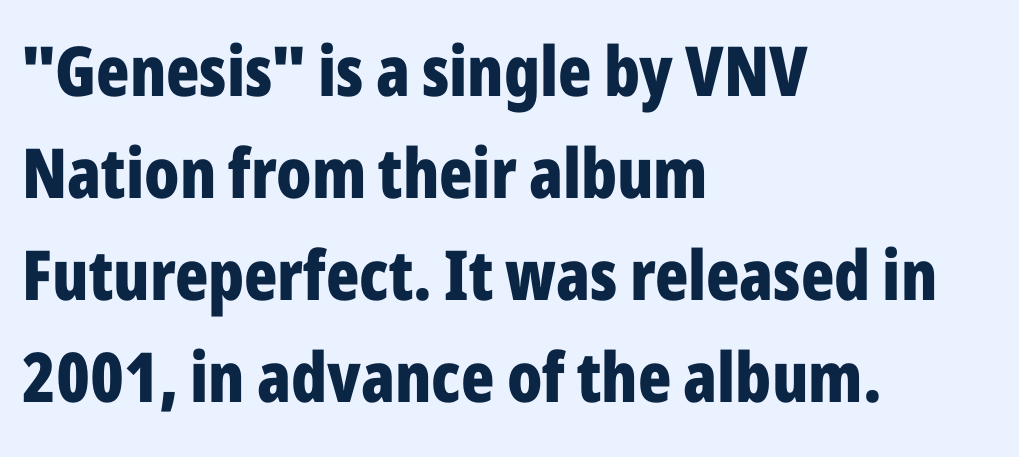
The image shows 69 px bold, condensed sans-serif type, upright; set left-aligned, normal line spacing (1.48x), normal letter spacing, not underlined; low stroke contrast and a medium x-height.
